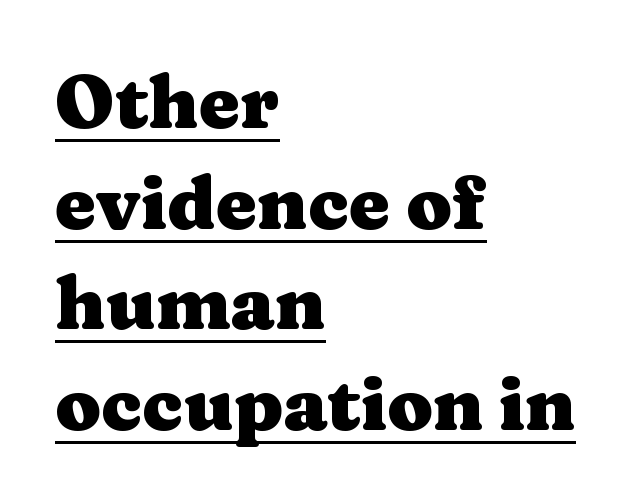
The image shows 74 px heavy, wide serif type, upright; set left-aligned, normal line spacing (1.36x), normal letter spacing, underlined; medium stroke contrast and a medium x-height.
